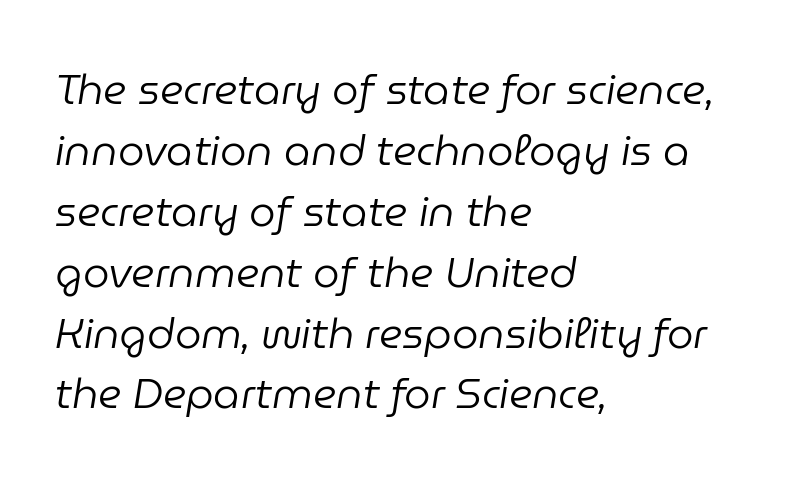
{"italic": "yes", "lean": "right", "slant_degrees": 9, "bold": "no", "weight": "regular", "width": "normal", "stroke_contrast": "low", "x_height": "medium", "monospaced": "no", "underline": "no", "align": "left", "line_spacing": "normal", "line_spacing_ratio": 1.45, "letter_spacing": "normal", "letter_spacing_em": 0.0, "glyph_px": 42}
